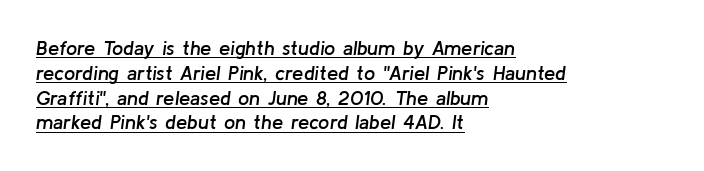
Q: Is the text bold? A: Semi-bold.
Q: Is the text italic (slanted)? A: Yes, it leans right by about 8 degrees.
Q: Is the text underlined? A: Yes.
Q: How is the paragraph aligned? A: Left-aligned.
Q: Is the spacing between letters normal or unusually wide? A: Normal.
